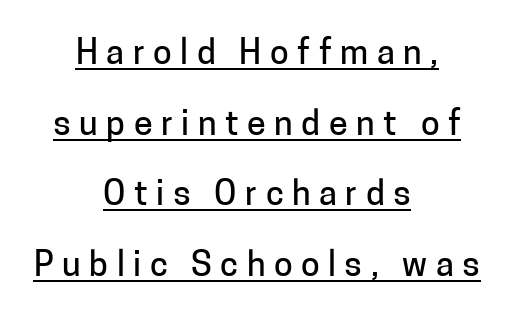
Q: Is the text italic (slanted)? A: No, it is upright.
Q: Is the typeface a serif or a sans-serif typeface? A: Sans-serif.
Q: Is the text underlined? A: Yes.
Q: How is the paragraph aligned? A: Centered.
Q: Is the spacing between letters normal or unusually wide? A: Unusually wide.
Q: Is the spacing between lines tight, normal or loose? A: Loose.
Q: Width (condensed, normal, or wide)? A: Normal.
Q: Stroke contrast? A: Low.
Q: x-height? A: Medium.
Q: Monospaced? A: No.
